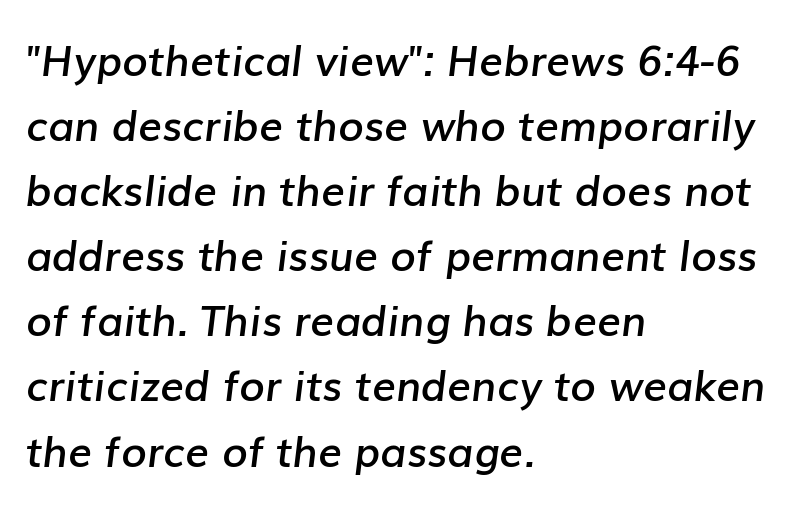
The image shows 42 px semibold type, italic (leaning right); set left-aligned, normal line spacing (1.55x), normal letter spacing, not underlined; low stroke contrast and a medium x-height.
